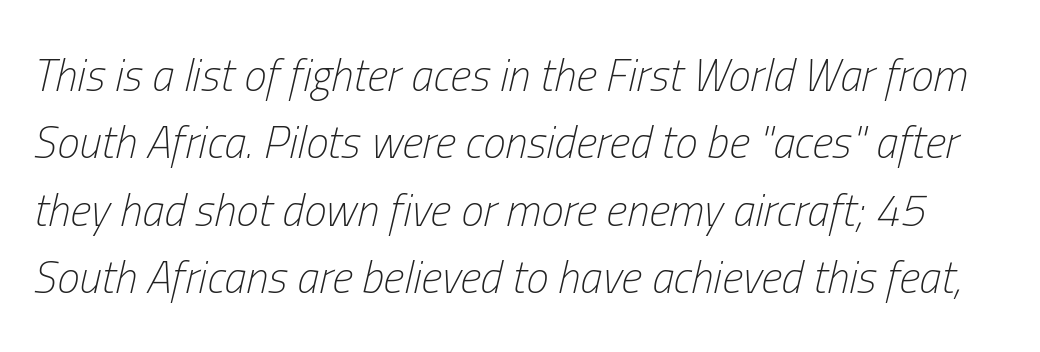
The passage shown is typed in a proportional face where columns would drift. If you measured baseline to baseline, you'd find a middling distance. The glyphs are unaccompanied by any horizontal stroke below them. Looking at the ascenders, they clearly lean. Bold? No — there's no thickening of the strokes. The letters sit at their default tracking, neither squeezed nor spread.
